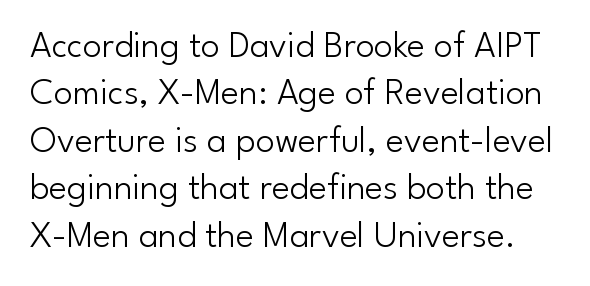
{"serif": "no", "italic": "no", "bold": "no", "weight": "light", "width": "normal", "stroke_contrast": "low", "x_height": "small", "monospaced": "no", "underline": "no", "line_spacing": "normal", "line_spacing_ratio": 1.25, "letter_spacing": "normal", "letter_spacing_em": 0.0, "glyph_px": 38}
